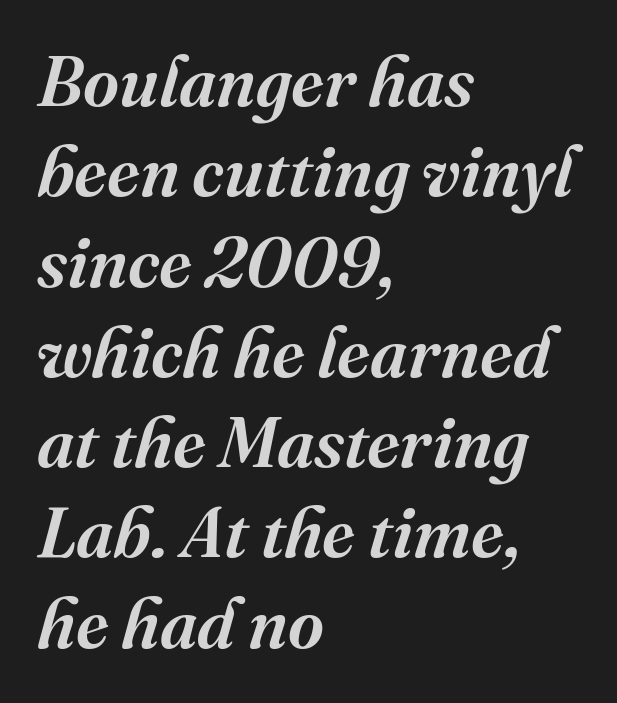
{"serif": "yes", "italic": "yes", "lean": "right", "slant_degrees": 16, "width": "normal", "stroke_contrast": "medium", "x_height": "medium", "monospaced": "no", "underline": "no", "align": "left", "line_spacing": "normal", "line_spacing_ratio": 1.29, "letter_spacing": "normal", "letter_spacing_em": 0.0, "glyph_px": 70}
